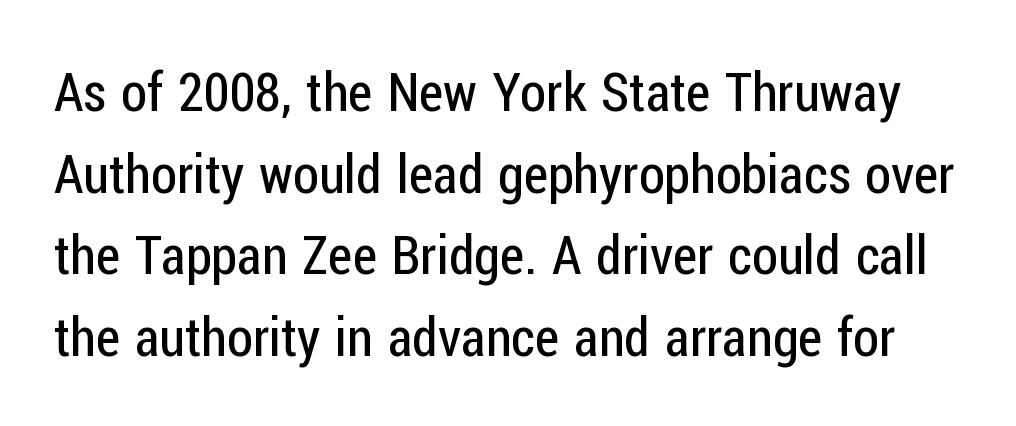
{"serif": "no", "italic": "no", "bold": "no", "weight": "regular", "width": "condensed", "stroke_contrast": "low", "x_height": "medium", "monospaced": "no", "underline": "no", "line_spacing": "normal", "line_spacing_ratio": 1.54, "letter_spacing": "normal", "letter_spacing_em": 0.0, "glyph_px": 53}
